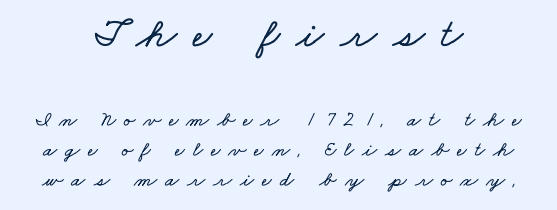
{"width": "wide", "stroke_contrast": "low", "x_height": "small", "monospaced": "no", "underline": "no", "align": "center", "line_spacing": "normal", "line_spacing_ratio": 1.43, "letter_spacing": "wide", "letter_spacing_em": 0.38, "larger_block": "first", "size_ratio": 2.0, "glyph_px": 42}
